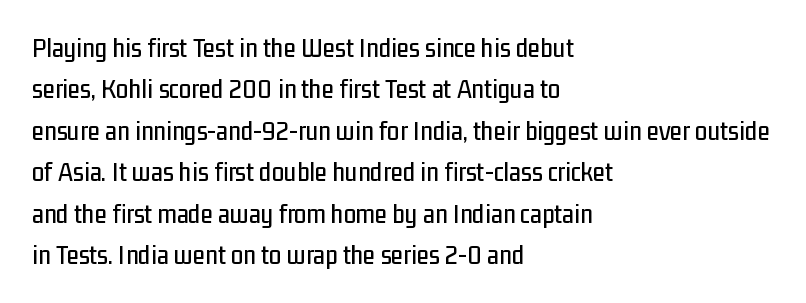
If you measured baseline to baseline, you'd find a middling distance. This is the regular roman posture of the typeface. The strip under each line holds only bare page. The rendering shows plain stroke endings on the letterforms — a sans-serif design. Here the designer chose a conventional face with non-uniform glyph widths. The passage shown has conventional tracking throughout.
